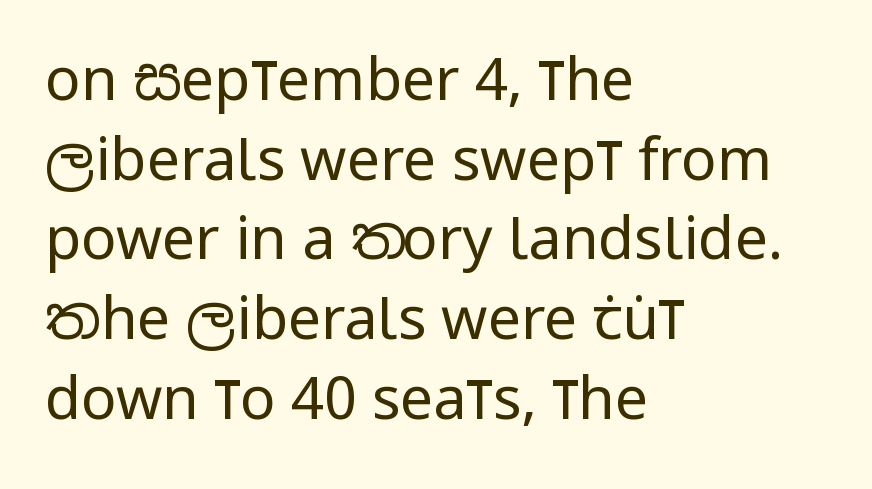
The ragged edge is on the right, which tells us the setting is flush left. A typesetter would call this leading conventional body-copy spacing. Each word holds together tightly as a unit, with standard inter-letter gaps. The words here are not underlined. A typesetter would call this proportional, since set widths differ per character.
